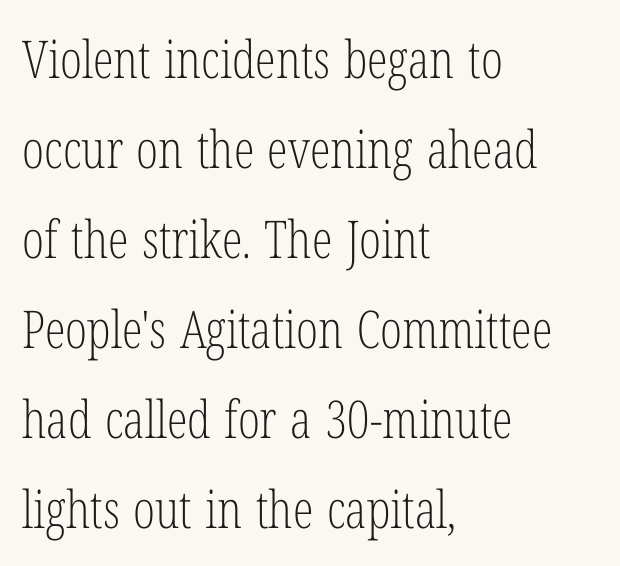
Q: Is the text bold? A: No.
Q: Is the text italic (slanted)? A: No, it is upright.
Q: Is the typeface a serif or a sans-serif typeface? A: Serif.
Q: Is the text underlined? A: No.
Q: How is the paragraph aligned? A: Left-aligned.
Q: Is the spacing between letters normal or unusually wide? A: Normal.
Q: Width (condensed, normal, or wide)? A: Condensed.
Q: Stroke contrast? A: Low.
Q: x-height? A: Medium.
Q: Monospaced? A: No.
